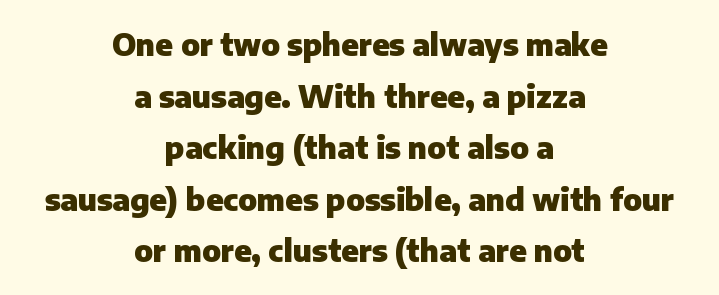
The typesetting leans heavy: a genuine bold. Do the characters align in a grid? No, the font is proportional. The text block is weighted toward neither margin, spreading evenly from the middle. The rendering shows plain stroke endings on the letterforms — a sans-serif design. The area under the type is left untouched. Standard letterfit; no display-style spreading of the glyphs.
